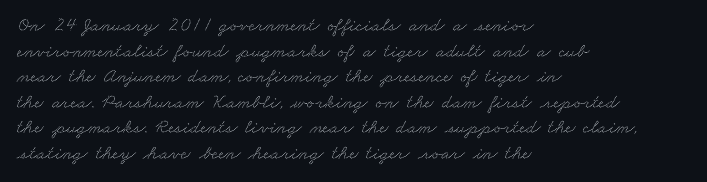
Q: Is the text underlined? A: No.
Q: How is the paragraph aligned? A: Left-aligned.
Q: Is the spacing between letters normal or unusually wide? A: Normal.
Q: Is the spacing between lines tight, normal or loose? A: Normal.
